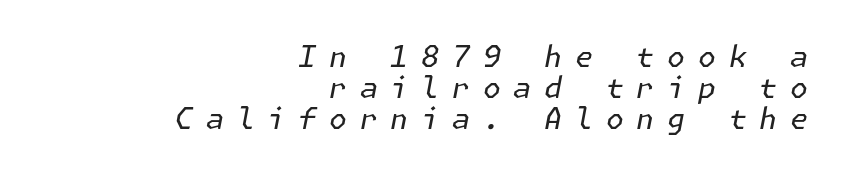
Stroke thickness stays within the range of a standard reading face or lighter. How would I describe the line gaps? Narrow and economical. Nobody drew a line under any word here. Casual observation: everything's shoved over to the right.
